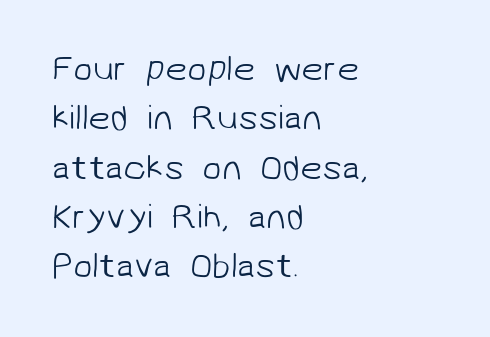
Q: Is the text bold? A: No.
Q: Is the typeface a serif or a sans-serif typeface? A: Sans-serif.
Q: Is the text underlined? A: No.
Q: How is the paragraph aligned? A: Left-aligned.
Q: Is the spacing between letters normal or unusually wide? A: Normal.
Q: Is the spacing between lines tight, normal or loose? A: Normal.
Q: Width (condensed, normal, or wide)? A: Normal.
Q: Stroke contrast? A: Low.
Q: x-height? A: Medium.
Q: Monospaced? A: No.
